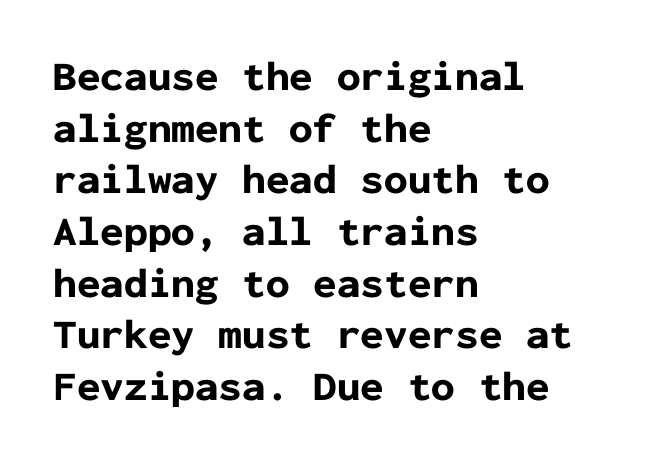
Visually the block forms a straight wall on the left and a jagged coastline on the right. These words are printed bold, with thick strokes throughout. Every character here occupies the same horizontal width, giving the sample a typewriter-like rhythm. Do the letters lean? They stand straight. Regarding serifs, this sample does without them.
